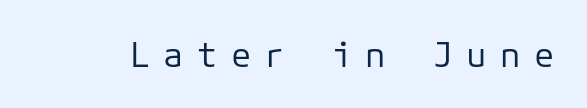
The image shows 34 px regular-weight sans-serif type, upright; set unusually wide letter spacing (+0.39 em), not underlined; low stroke contrast and a medium x-height.
